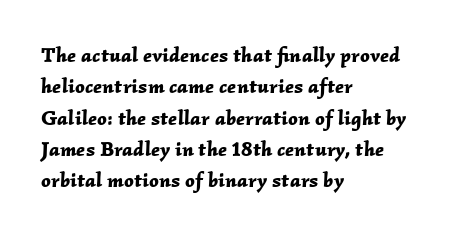
Compared with typical paragraphs, the rows here are spaced about the same. The baseline area is clear. Look at the tracking — it's just the regular setting, nothing added. In terms of posture, this sample is oblique.
